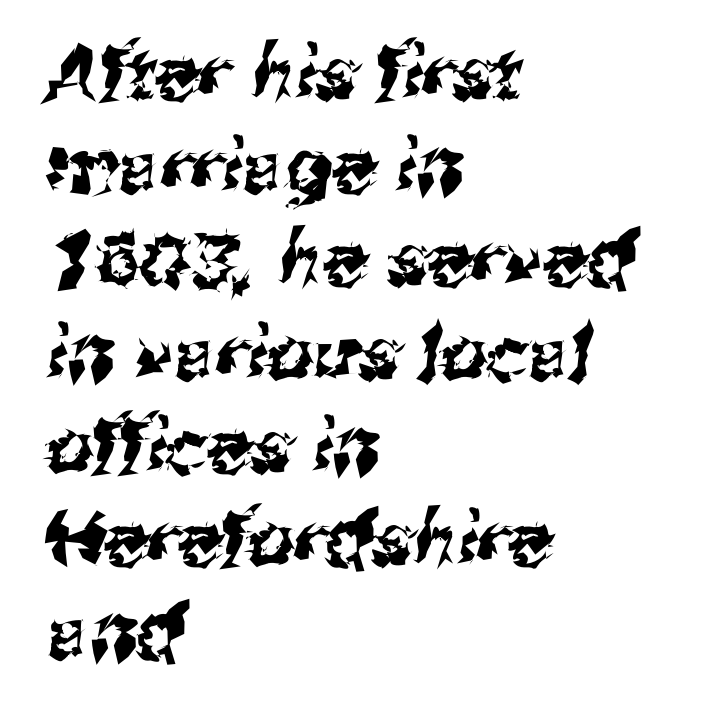
The image shows 74 px sans-serif type; set left-aligned, normal line spacing (1.26x), normal letter spacing, not underlined; medium stroke contrast and a medium x-height.
